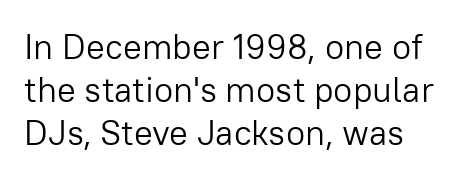
The image shows 35 px light sans-serif type, upright; set left-aligned, line spacing 1.23x, normal letter spacing, not underlined; low stroke contrast and a medium x-height.
